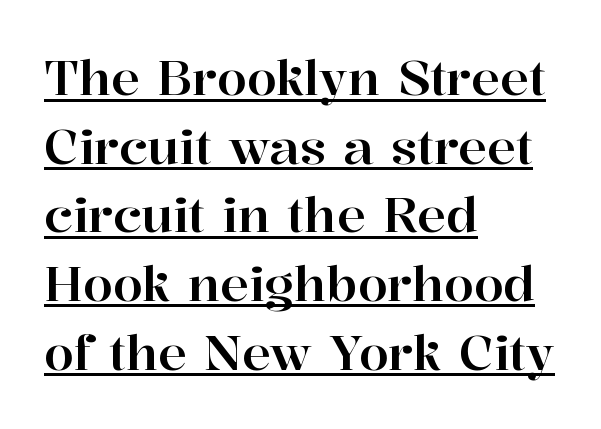
Q: Is the text italic (slanted)? A: No, it is upright.
Q: Is the typeface a serif or a sans-serif typeface? A: Serif.
Q: Is the text underlined? A: Yes.
Q: How is the paragraph aligned? A: Left-aligned.
Q: Is the spacing between letters normal or unusually wide? A: Normal.
Q: Is the spacing between lines tight, normal or loose? A: Normal.
Q: Width (condensed, normal, or wide)? A: Normal.
Q: Stroke contrast? A: High.
Q: x-height? A: Medium.
Q: Monospaced? A: No.
